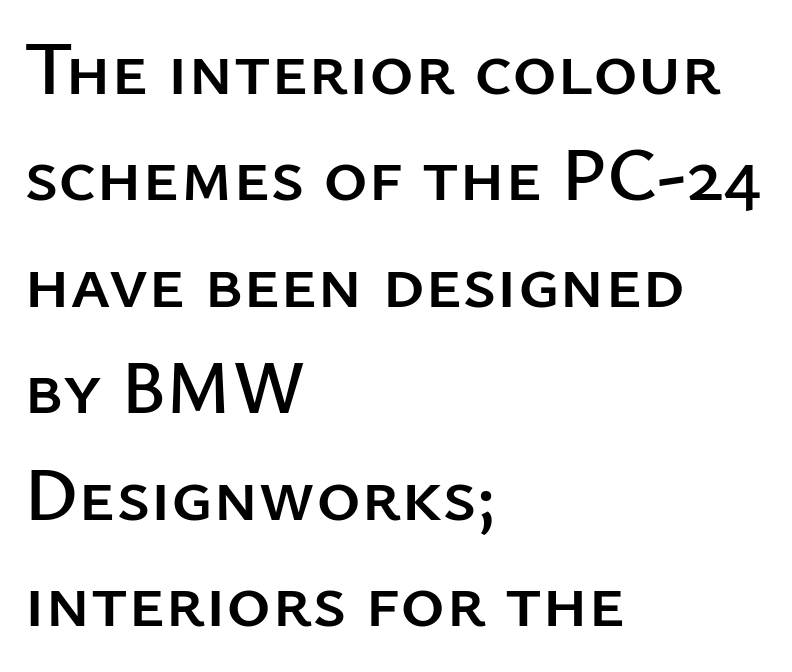
The image shows 76 px sans-serif type, upright; set left-aligned, normal line spacing (1.4x), normal letter spacing, not underlined; low stroke contrast and a medium x-height.
